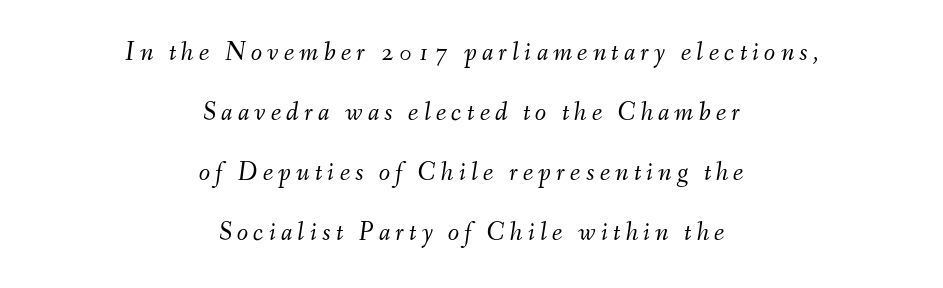
The lines in this sample share a center point and differ in where they start and stop. This is oblique type, the kind used for emphasis or titles. No letter is thick-stroked: the sample isn't bold. Anything drawn beneath the words? Only blank space.
